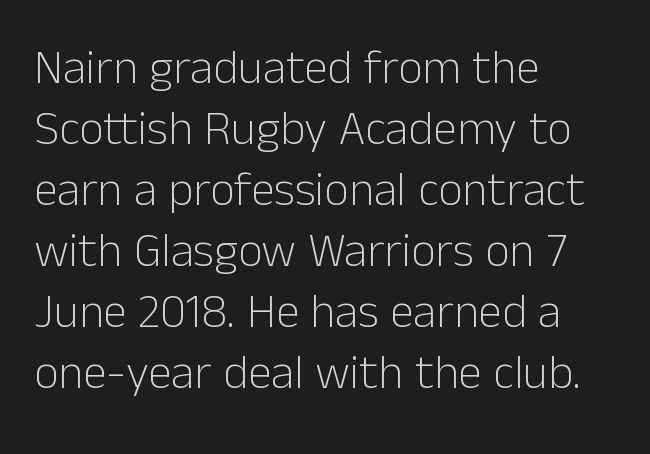
Check where the strokes stop: nothing finishes them off — pure sans. Caption: face not bold, strokes unweighted. The lines sit at an ordinary, default distance from one another. The font's upright variant was chosen for this text. Left-aligned paragraph, ragged on the right. Descenders are the only things crossing below the line.
